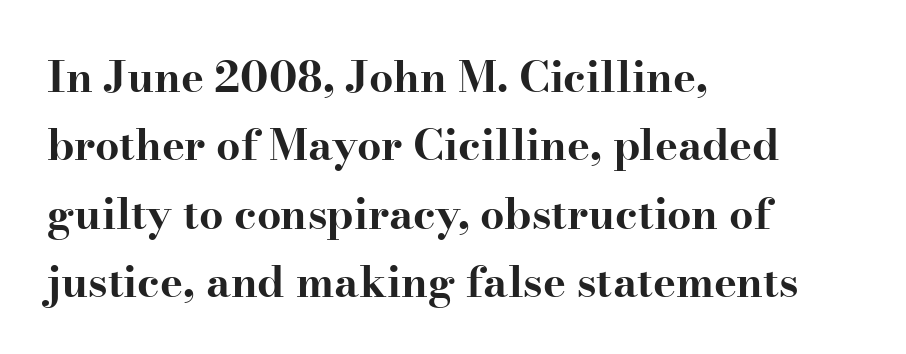
Q: Is the text bold? A: Yes.
Q: Is the text italic (slanted)? A: No, it is upright.
Q: Is the typeface a serif or a sans-serif typeface? A: Serif.
Q: Is the text underlined? A: No.
Q: How is the paragraph aligned? A: Left-aligned.
Q: Is the spacing between letters normal or unusually wide? A: Normal.
Q: Is the spacing between lines tight, normal or loose? A: Normal.
Q: Width (condensed, normal, or wide)? A: Wide.
Q: Stroke contrast? A: High.
Q: x-height? A: Small.
Q: Monospaced? A: No.
